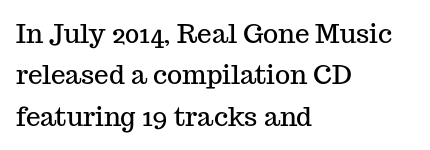
The image shows 26 px text type, upright; set left-aligned, normal line spacing (1.59x), normal letter spacing, not underlined.
